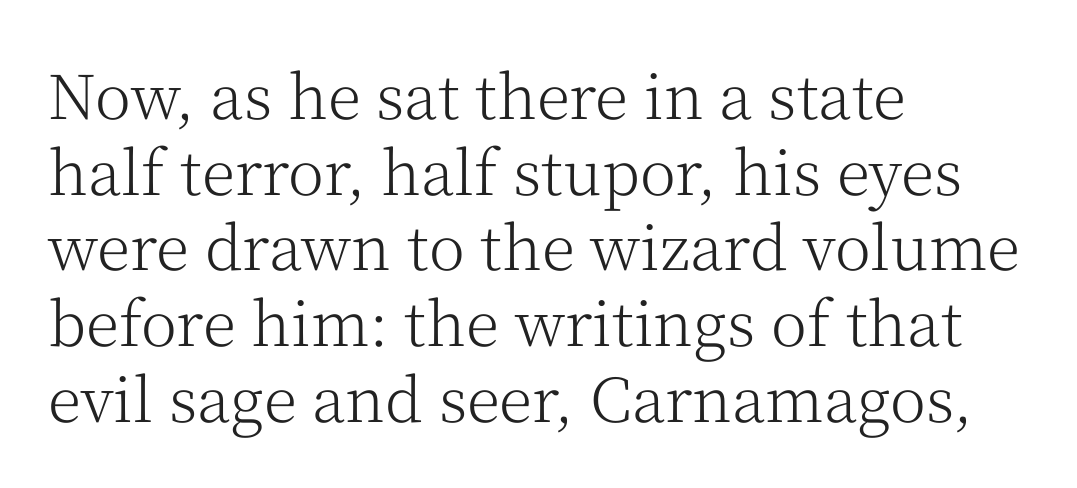
Q: Is the text bold? A: No.
Q: Is the text italic (slanted)? A: No, it is upright.
Q: Is the typeface a serif or a sans-serif typeface? A: Serif.
Q: Is the text underlined? A: No.
Q: How is the paragraph aligned? A: Left-aligned.
Q: Is the spacing between letters normal or unusually wide? A: Normal.
Q: Width (condensed, normal, or wide)? A: Normal.
Q: Stroke contrast? A: Medium.
Q: x-height? A: Medium.
Q: Monospaced? A: No.
